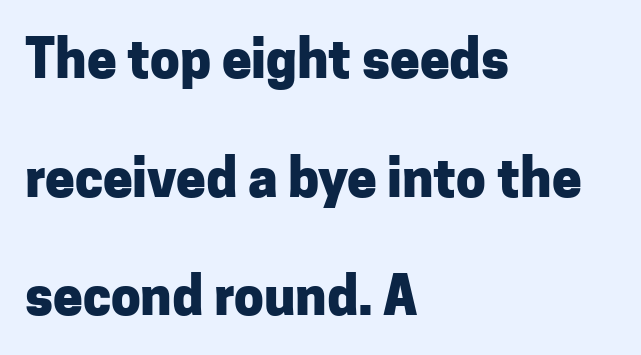
Q: Is the text bold? A: Yes.
Q: Is the text italic (slanted)? A: No, it is upright.
Q: Is the typeface a serif or a sans-serif typeface? A: Sans-serif.
Q: Is the text underlined? A: No.
Q: How is the paragraph aligned? A: Left-aligned.
Q: Is the spacing between letters normal or unusually wide? A: Normal.
Q: Is the spacing between lines tight, normal or loose? A: Loose.
Q: Width (condensed, normal, or wide)? A: Normal.
Q: Stroke contrast? A: Low.
Q: x-height? A: Medium.
Q: Monospaced? A: No.
